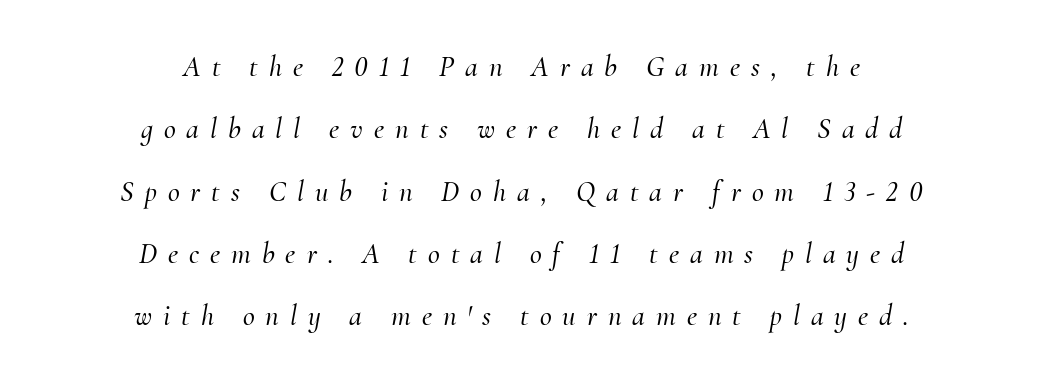
The image shows 29 px serif type, italic (leaning right); set centered, loose line spacing (2.15x), unusually wide letter spacing (+0.38 em), not underlined; medium stroke contrast and a small x-height.
